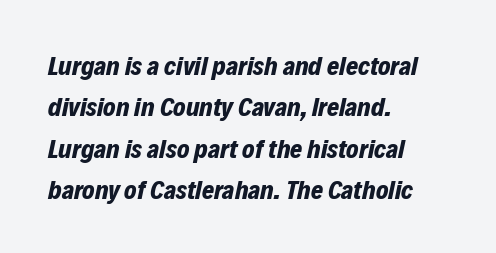
{"italic": "yes", "lean": "right", "slant_degrees": 12, "bold": "yes", "underline": "no", "align": "left", "line_spacing": "normal", "line_spacing_ratio": 1.59, "letter_spacing": "normal", "letter_spacing_em": 0.0, "glyph_px": 26}
